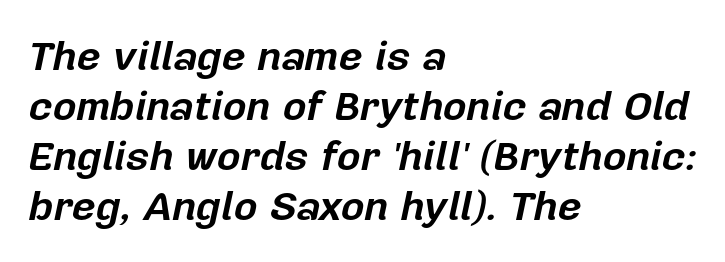
The image shows 41 px bold type, italic (leaning right); set left-aligned, line spacing 1.22x, normal letter spacing, not underlined; low stroke contrast and a medium x-height.
